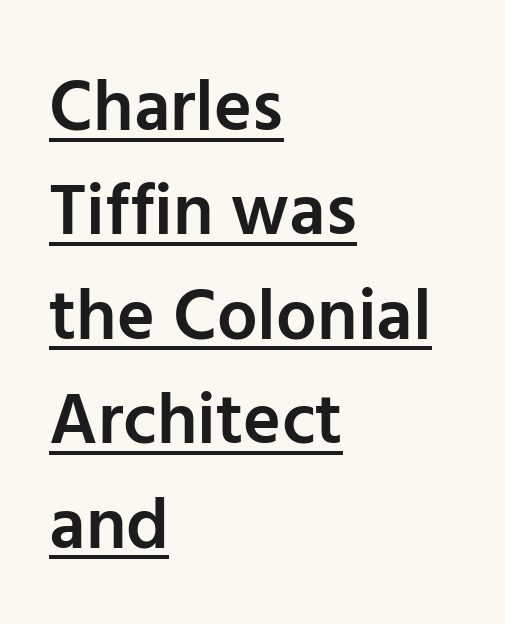
Nobody touched the tracking dial on this one. This is the regular roman posture of the typeface. Varying glyph widths throughout — classic text-font behaviour. Firm but not heavy-handed strokes: this text is semibold. Reading down the block, your eye returns to a fixed left position each line. Decoration check: the copy is underlined.
